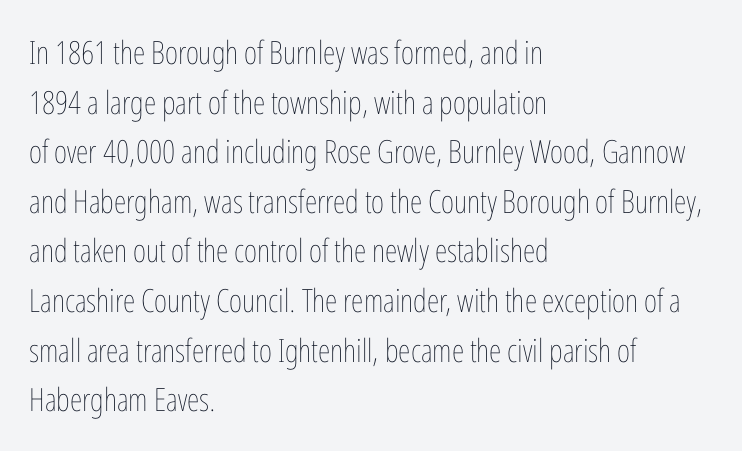
Q: Is the text bold? A: No.
Q: Is the text italic (slanted)? A: No, it is upright.
Q: Is the text underlined? A: No.
Q: How is the paragraph aligned? A: Left-aligned.
Q: Is the spacing between letters normal or unusually wide? A: Normal.
Q: Is the spacing between lines tight, normal or loose? A: Normal.
Q: Width (condensed, normal, or wide)? A: Condensed.
Q: Stroke contrast? A: Low.
Q: x-height? A: Medium.
Q: Monospaced? A: No.
